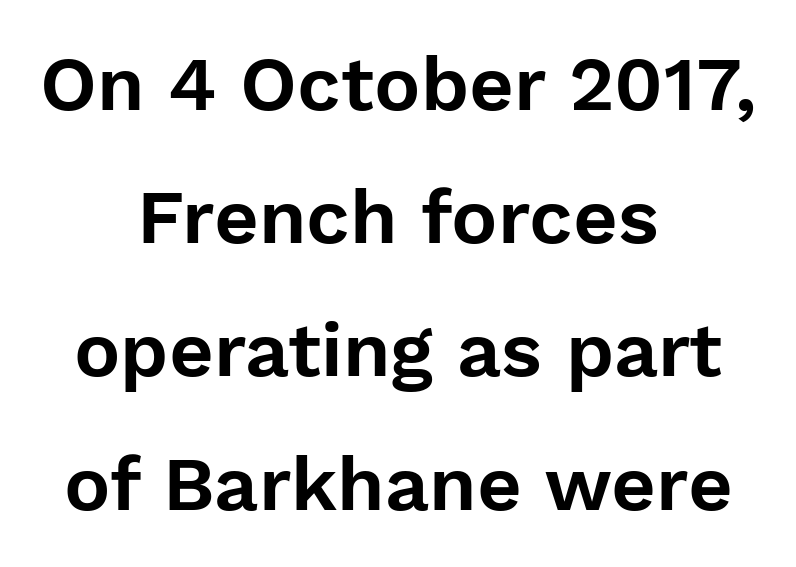
{"serif": "no", "italic": "no", "width": "normal", "stroke_contrast": "low", "x_height": "medium", "monospaced": "no", "underline": "no", "align": "center", "line_spacing_ratio": 1.73, "letter_spacing": "normal", "letter_spacing_em": 0.0, "glyph_px": 77}
